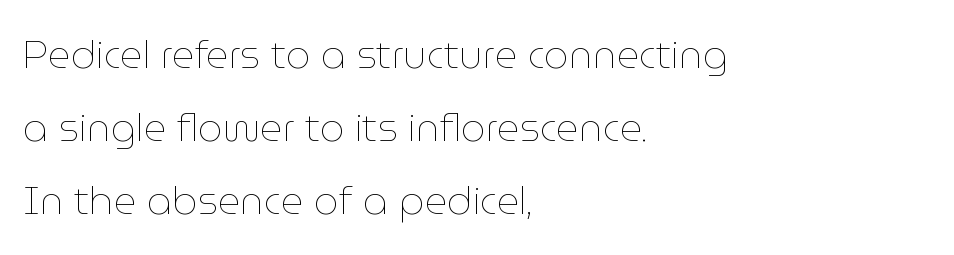
{"italic": "no", "bold": "no", "weight": "thin", "width": "normal", "stroke_contrast": "low", "x_height": "medium", "monospaced": "no", "underline": "no", "align": "left", "line_spacing_ratio": 1.87, "letter_spacing": "normal", "letter_spacing_em": 0.0, "glyph_px": 39}
